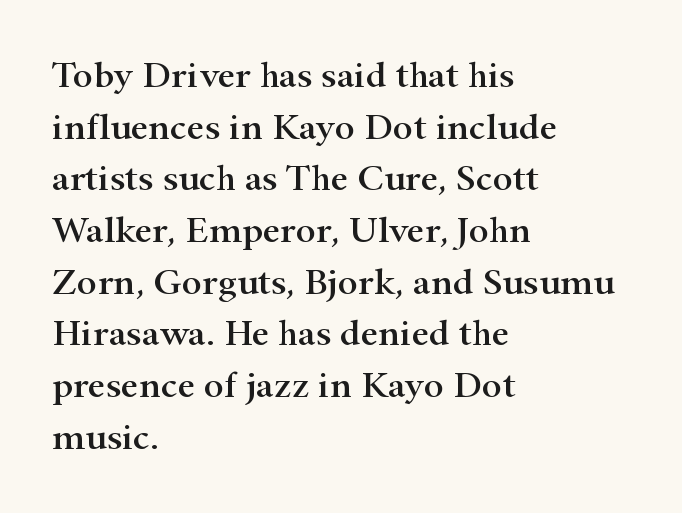
Q: Is the text italic (slanted)? A: No, it is upright.
Q: Is the typeface a serif or a sans-serif typeface? A: Serif.
Q: Is the text underlined? A: No.
Q: How is the paragraph aligned? A: Left-aligned.
Q: Is the spacing between letters normal or unusually wide? A: Normal.
Q: Is the spacing between lines tight, normal or loose? A: Normal.
Q: Width (condensed, normal, or wide)? A: Wide.
Q: Stroke contrast? A: High.
Q: x-height? A: Small.
Q: Monospaced? A: No.
